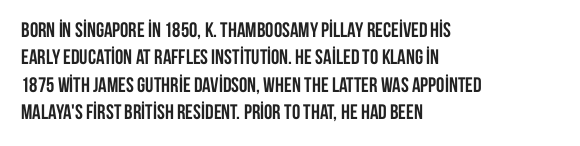
{"italic": "no", "bold": "yes", "underline": "no", "align": "left", "line_spacing": "normal", "line_spacing_ratio": 1.3, "letter_spacing": "normal", "letter_spacing_em": 0.0, "glyph_px": 21}
